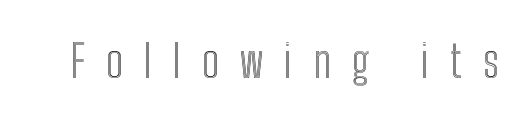
The letters advance in unequal steps, a hallmark of proportional type. Compared with typical body copy, the letter spacing here is much looser. Every stem runs plumb, perpendicular to the baseline. This rendering features lettering with no underline.
